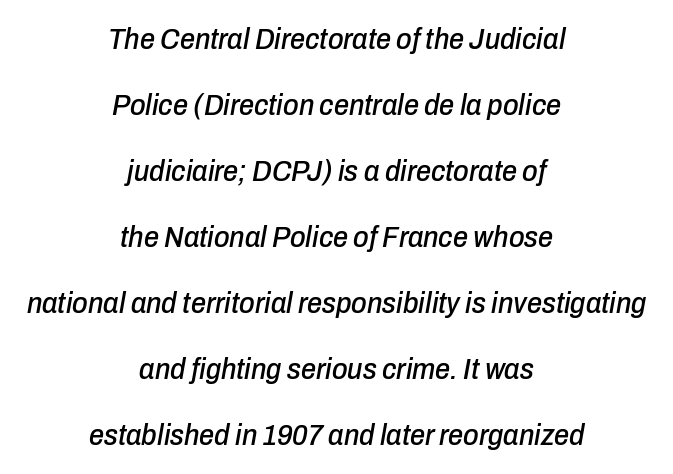
{"italic": "yes", "lean": "right", "slant_degrees": 10, "width": "condensed", "stroke_contrast": "low", "x_height": "medium", "monospaced": "no", "underline": "no", "align": "center", "line_spacing": "loose", "line_spacing_ratio": 2.2, "letter_spacing": "normal", "letter_spacing_em": 0.0, "glyph_px": 30}
